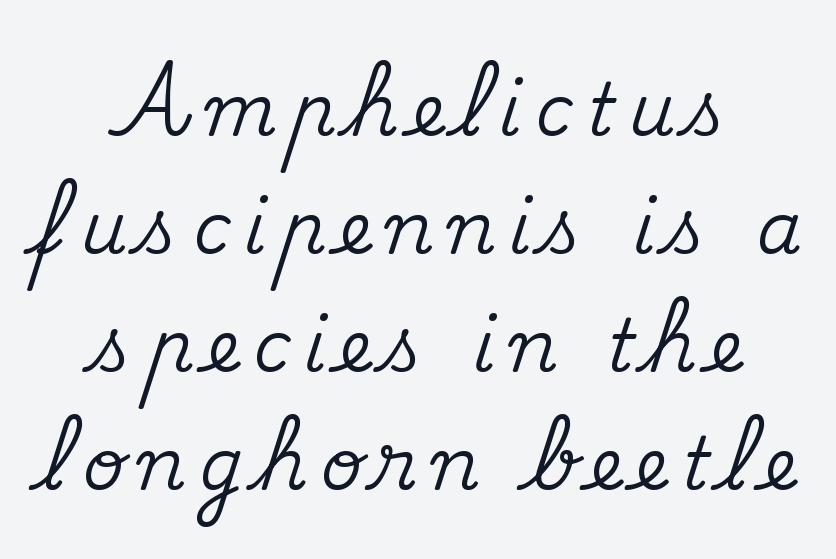
Every row of glyphs is offset so its center matches the block's center. If you measured baseline to baseline, you'd find a middling distance. Font category for this specimen: serif.
